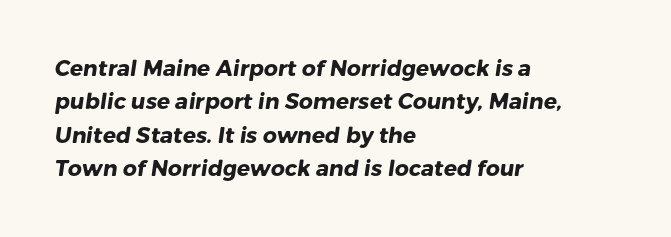
The image shows 22 px bold type; set left-aligned, normal line spacing (1.52x), normal letter spacing, not underlined.
